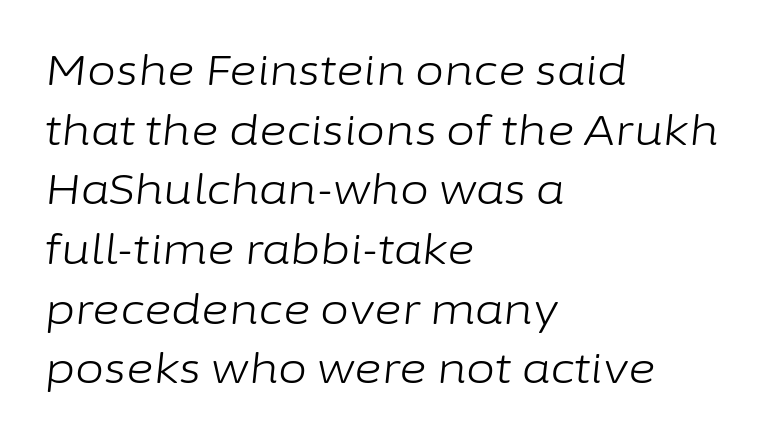
The image shows 42 px light type, italic (leaning right); set left-aligned, normal line spacing (1.42x), normal letter spacing, not underlined; low stroke contrast and a medium x-height.
